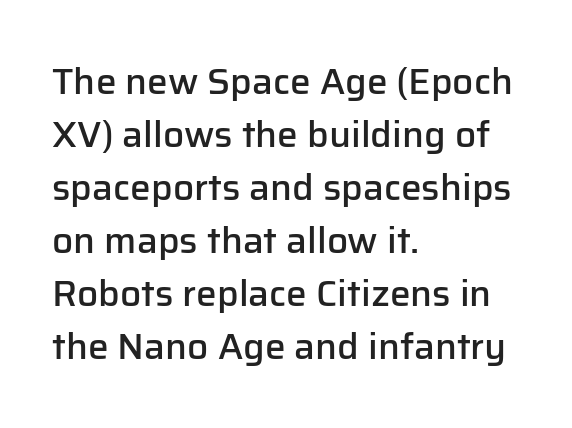
{"serif": "no", "italic": "no", "bold": "semi", "weight": "semibold", "width": "normal", "stroke_contrast": "low", "x_height": "medium", "monospaced": "no", "underline": "no", "align": "left", "line_spacing": "normal", "line_spacing_ratio": 1.43, "letter_spacing": "normal", "letter_spacing_em": 0.0, "glyph_px": 37}
